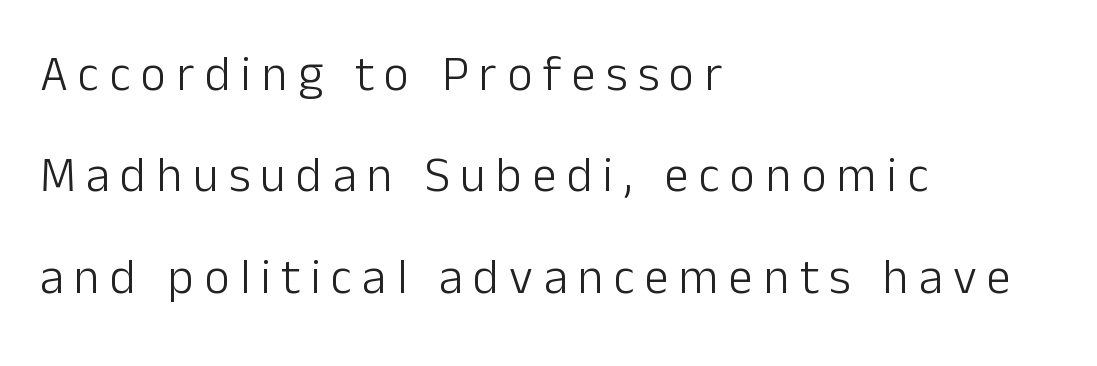
{"serif": "no", "italic": "no", "bold": "no", "weight": "light", "width": "normal", "stroke_contrast": "low", "x_height": "medium", "monospaced": "no", "underline": "no", "align": "left", "line_spacing": "loose", "line_spacing_ratio": 2.07, "letter_spacing": "wide", "letter_spacing_em": 0.21, "glyph_px": 49}
